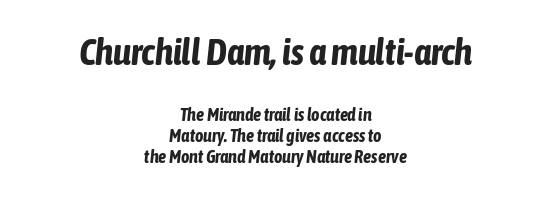
Q: Is the text bold? A: Yes.
Q: Is the text italic (slanted)? A: Yes, it leans right by about 6 degrees.
Q: Is the text underlined? A: No.
Q: How is the paragraph aligned? A: Centered.
Q: Is the spacing between letters normal or unusually wide? A: Normal.
Q: Which block of text is set in a larger size, the first (top) or the second (bottom)? A: The first (top) one.
Q: Width (condensed, normal, or wide)? A: Condensed.
Q: Stroke contrast? A: Low.
Q: x-height? A: Medium.
Q: Monospaced? A: No.
